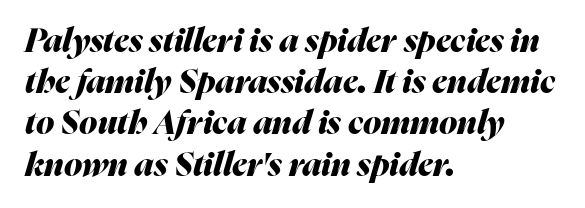
{"italic": "yes", "lean": "right", "slant_degrees": 16, "bold": "yes", "weight": "heavy", "width": "normal", "stroke_contrast": "medium", "x_height": "medium", "monospaced": "no", "underline": "no", "align": "left", "line_spacing": "normal", "line_spacing_ratio": 1.25, "letter_spacing": "normal", "letter_spacing_em": 0.0, "glyph_px": 33}
